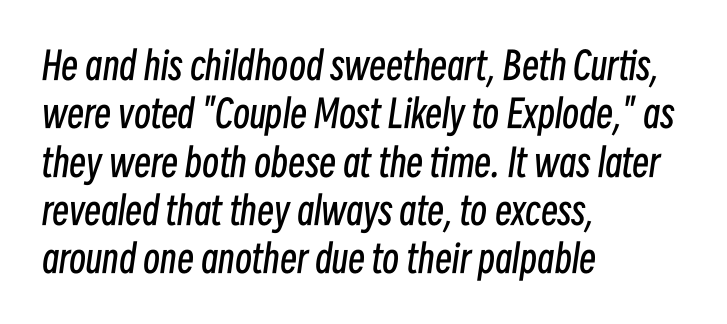
The image shows 38 px regular-weight, condensed type, italic (leaning right); set left-aligned, normal line spacing (1.27x), normal letter spacing, not underlined; low stroke contrast and a medium x-height.
